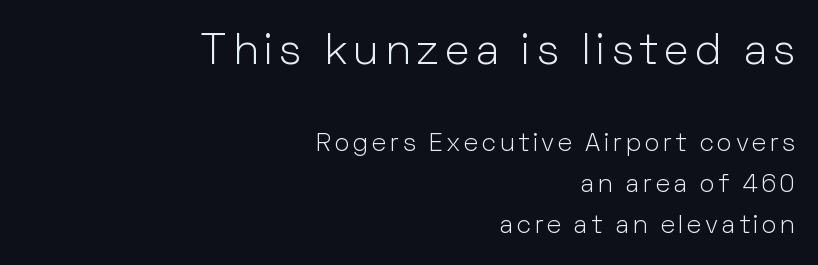
The lines sit at an ordinary, default distance from one another. These glyphs show unthickened strokes, regular width or finer. You can tell from the bare stems that sans-serif type was used. Which of the two is more prominent by size? The first, at the top.
